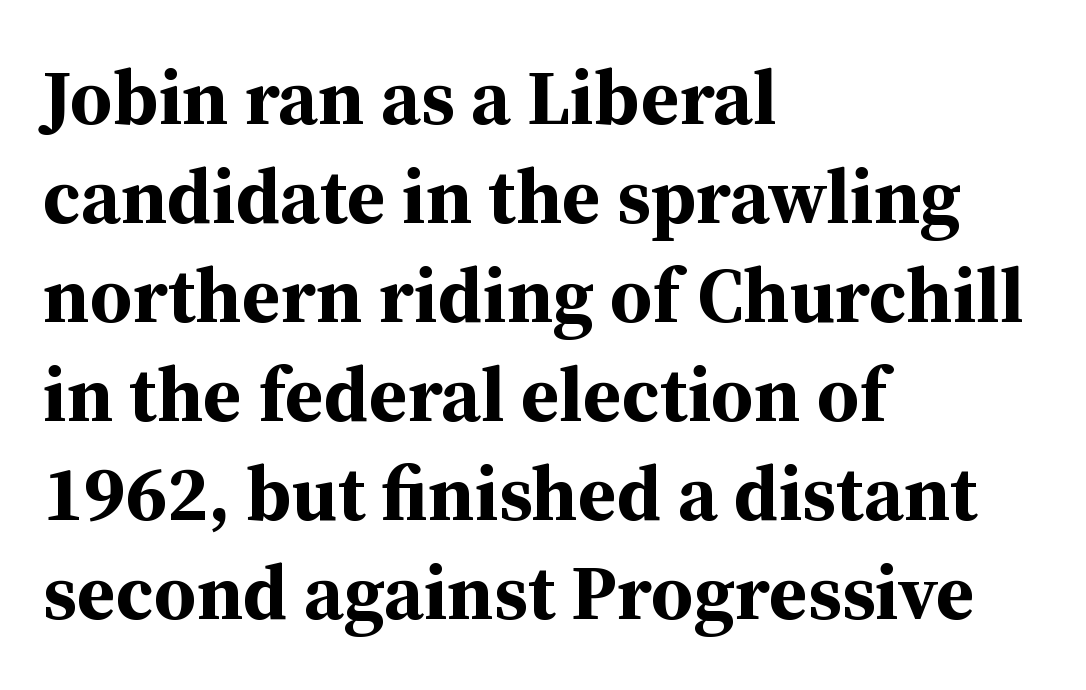
{"serif": "yes", "italic": "no", "bold": "yes", "weight": "bold", "width": "normal", "stroke_contrast": "medium", "x_height": "medium", "monospaced": "no", "underline": "no", "align": "left", "line_spacing": "normal", "line_spacing_ratio": 1.27, "letter_spacing": "normal", "letter_spacing_em": 0.0, "glyph_px": 78}
